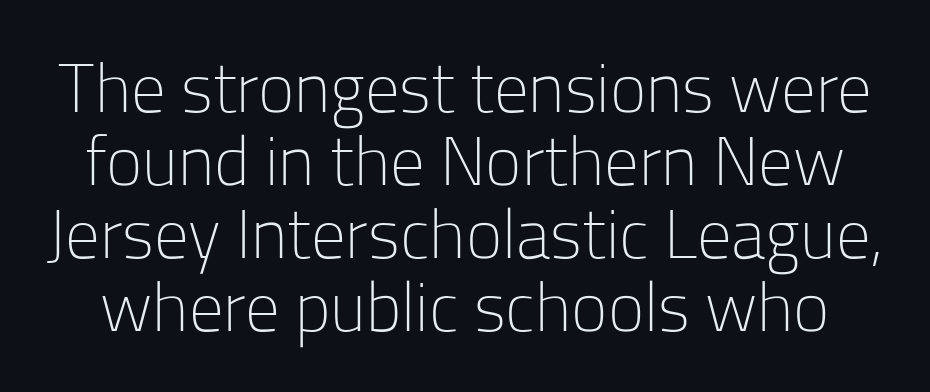
The image shows 69 px light sans-serif type, upright; set tight line spacing (1.06x), normal letter spacing, not underlined; low stroke contrast and a medium x-height.
